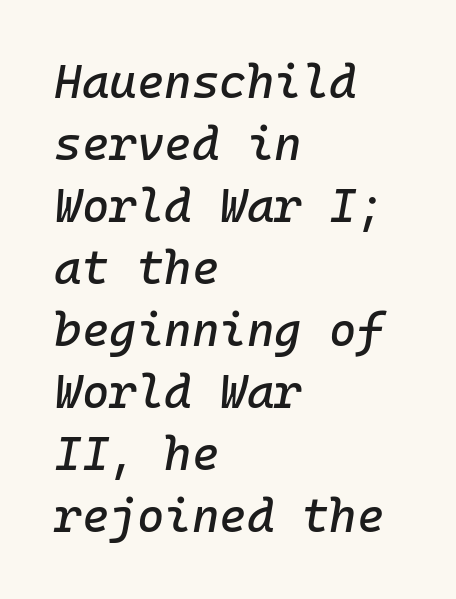
Spacing verdict: monospaced, one width for all characters. How are the letters spaced? Ordinarily, with no added tracking. A normal amount of white space separates one row of letters from the next. The glyphs are unaccompanied by any horizontal stroke below them. The axis of the letterforms is tilted away from vertical.
